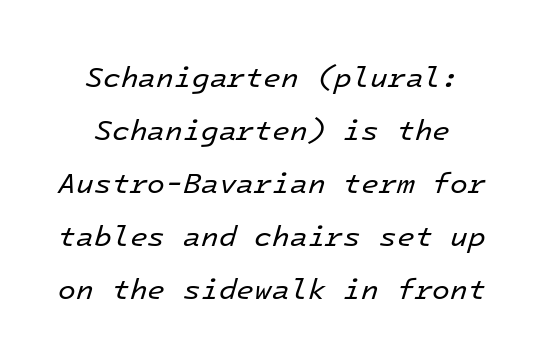
The image shows 29 px regular-weight type, italic (leaning right), monospaced; set line spacing 1.83x, normal letter spacing, not underlined; low stroke contrast and a medium x-height.
